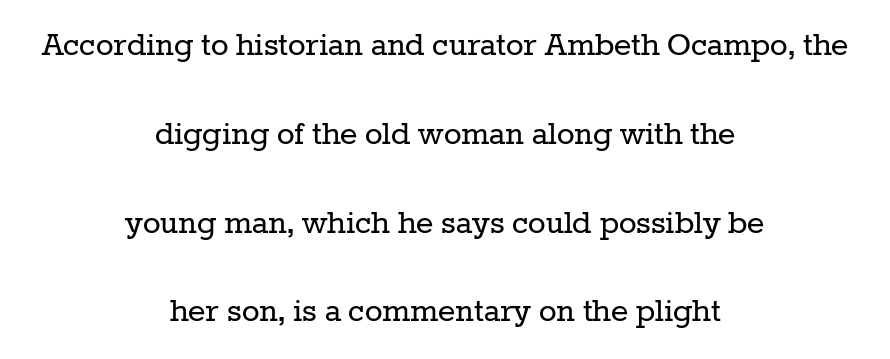
A quiet, ordinary-to-light weight characterises the typeface. Italic? Not at all — the glyphs are vertical. A student would call this center alignment; a typographer would say set centered. The space directly below the letters is spotless. Varying glyph widths throughout — classic text-font behaviour. In terms of leading, this rendering errs on the spacious side.
